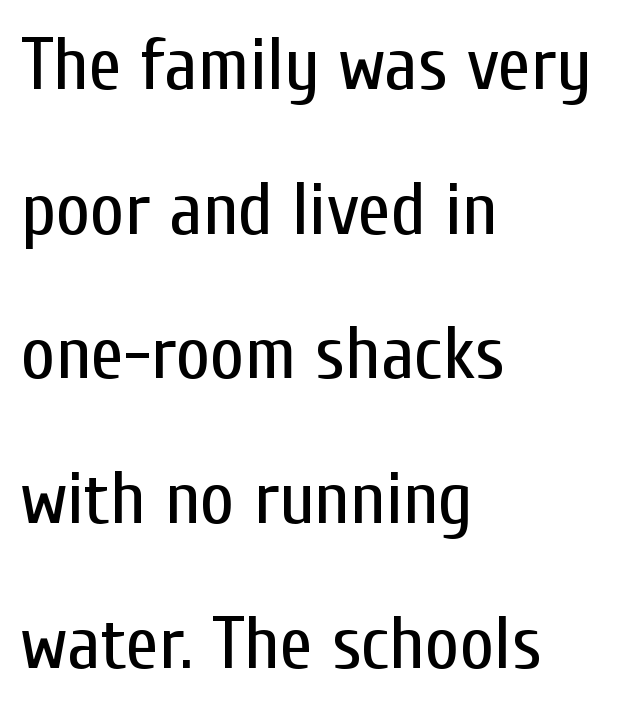
A typesetter would call this zero additional tracking. Summary of weight: not heavy and not bold. Descenders hang freely into open space. Does the lettering tilt? It doesn't — this is upright. Notice how the passage keeps a crisp vertical edge on the left only.
